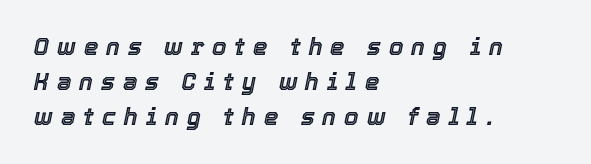
{"italic": "yes", "lean": "right", "slant_degrees": 12, "underline": "no", "align": "left", "line_spacing": "normal", "line_spacing_ratio": 1.52, "letter_spacing": "wide", "letter_spacing_em": 0.35, "glyph_px": 23}
